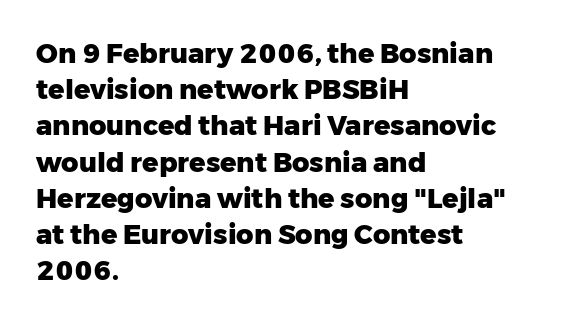
Does the weight exceed regular? Yes, all the way to bold. Inter-character spacing is left at the font's built-in metrics. If you drew a ruler down the left edge, every line would touch it. Only glyphs here, with clear space below each row. This sample keeps an unexceptional amount of space between lines.
